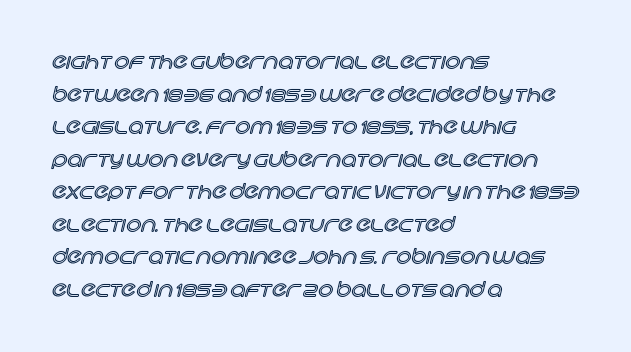
The line-height multiplier appears to be the usual default. This sample uses plain, unmodified letter spacing. No word sits above an underline.
